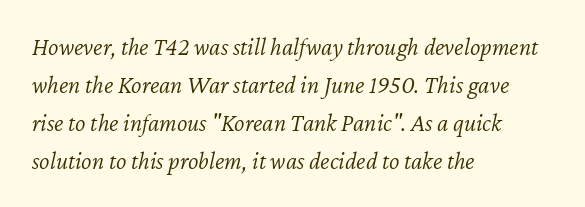
{"italic": "yes", "lean": "right", "slant_degrees": 12, "bold": "no", "underline": "no", "align": "left", "line_spacing": "normal", "line_spacing_ratio": 1.52, "letter_spacing": "normal", "letter_spacing_em": 0.0, "glyph_px": 25}
